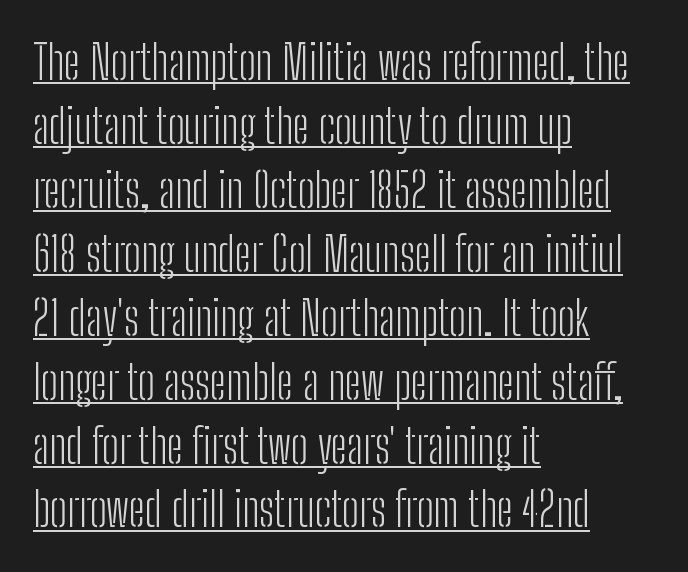
The image shows 47 px light, condensed sans-serif type, upright; set left-aligned, normal line spacing (1.36x), normal letter spacing, underlined; low stroke contrast and a medium x-height.
